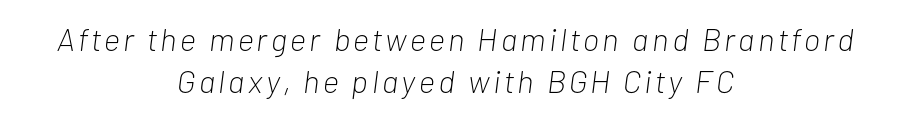
Q: Is the text bold? A: No.
Q: Is the text italic (slanted)? A: Yes, it leans right by about 7 degrees.
Q: Is the text underlined? A: No.
Q: How is the paragraph aligned? A: Centered.
Q: Is the spacing between lines tight, normal or loose? A: Normal.
Q: Width (condensed, normal, or wide)? A: Condensed.
Q: Stroke contrast? A: Low.
Q: x-height? A: Medium.
Q: Monospaced? A: No.
